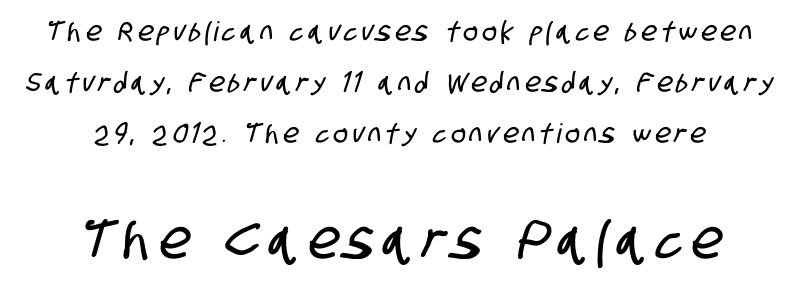
Q: Is the typeface a serif or a sans-serif typeface? A: Sans-serif.
Q: Is the text underlined? A: No.
Q: How is the paragraph aligned? A: Centered.
Q: Which block of text is set in a larger size, the first (top) or the second (bottom)? A: The second (bottom) one.
Q: Width (condensed, normal, or wide)? A: Condensed.
Q: Stroke contrast? A: Low.
Q: x-height? A: Large.
Q: Monospaced? A: No.
